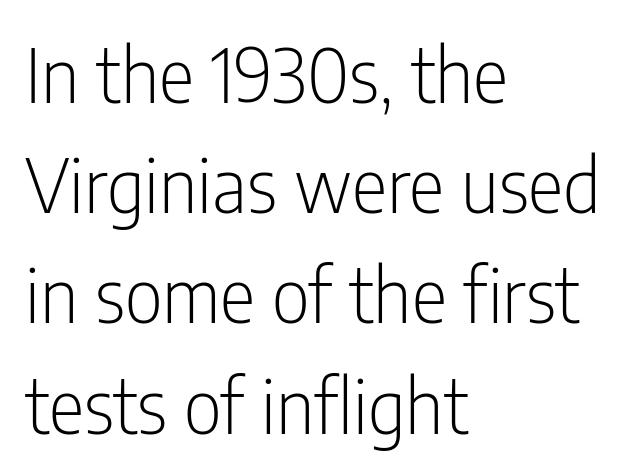
{"serif": "no", "italic": "no", "bold": "no", "weight": "light", "width": "condensed", "stroke_contrast": "low", "x_height": "medium", "monospaced": "no", "underline": "no", "align": "left", "line_spacing": "normal", "line_spacing_ratio": 1.47, "letter_spacing": "normal", "letter_spacing_em": 0.0, "glyph_px": 75}
